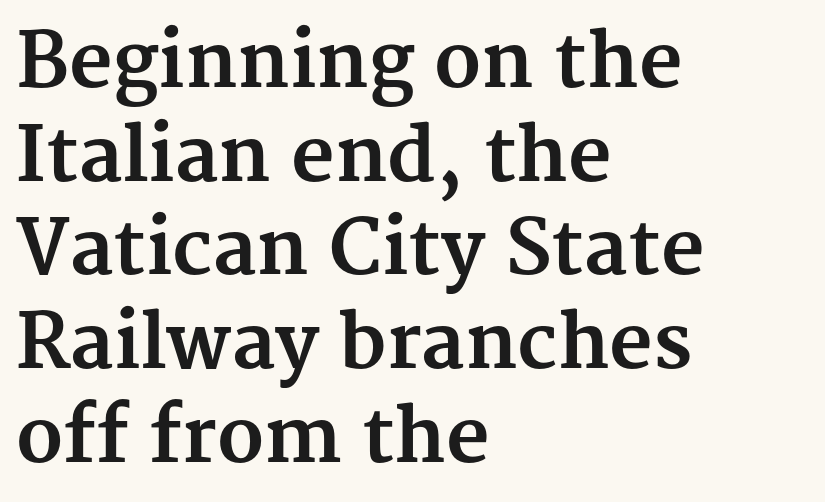
The image shows 75 px bold serif type, upright; set left-aligned, normal line spacing (1.25x), normal letter spacing, not underlined; medium stroke contrast and a medium x-height.
